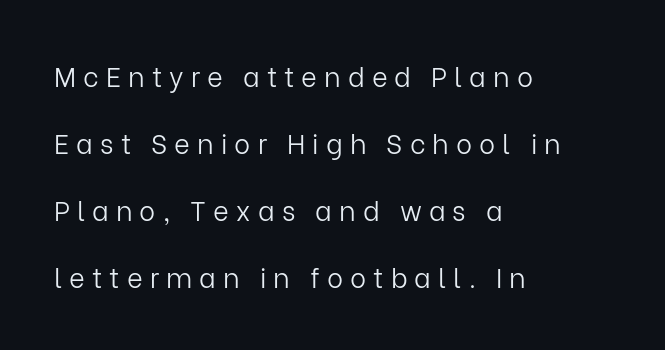
Descenders hang freely into open space. Weight: not bold — regular or lighter. If you drew a line through each stem, it would be perfectly vertical. Whoever set this chose breathing room over compactness in the vertical rhythm.
